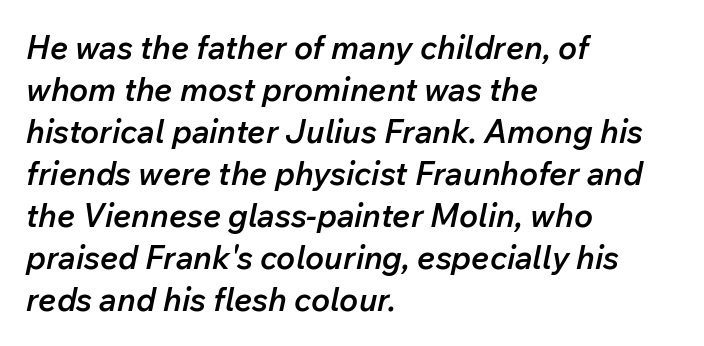
In terms of weight, the rendering is demibold, just under bold. Students, observe: this is what conventionally led text looks like. Alignment: flush left. Plain, unruled lines of type. Yep, that's italic — everything's leaning.
